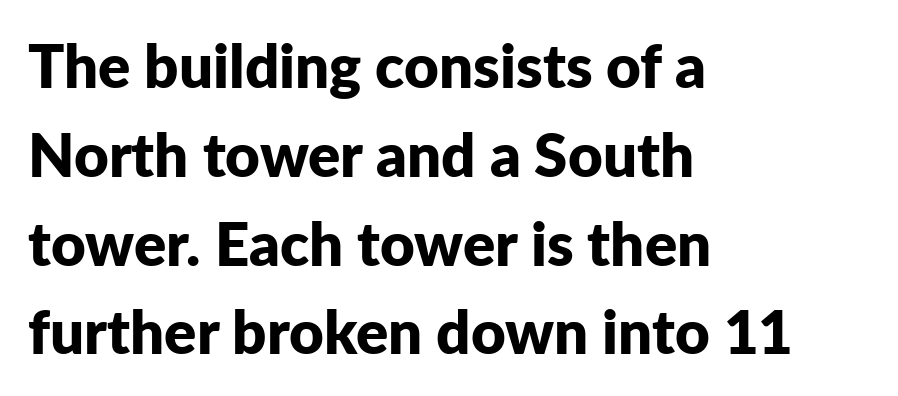
The image shows 60 px bold sans-serif type, upright; set left-aligned, normal line spacing (1.48x), normal letter spacing, not underlined; low stroke contrast and a medium x-height.
